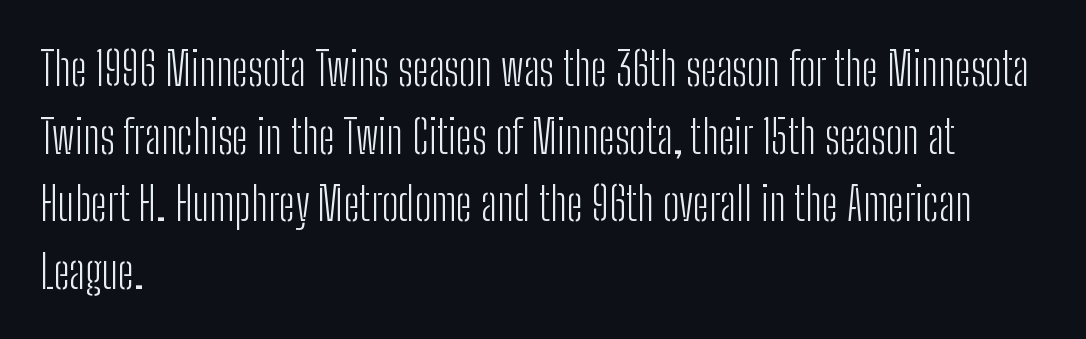
The image shows 46 px light, condensed sans-serif type, upright; set left-aligned, normal line spacing (1.47x), normal letter spacing, not underlined; low stroke contrast and a medium x-height.
